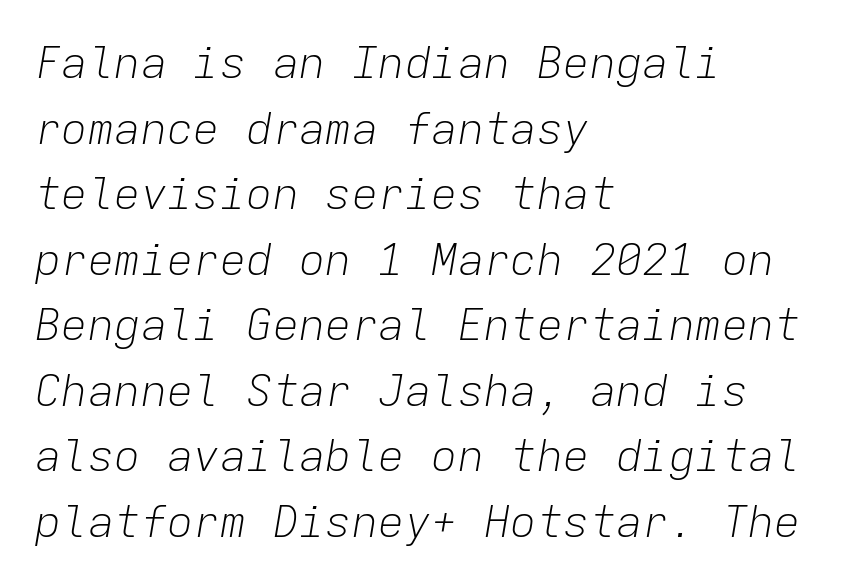
{"italic": "yes", "lean": "right", "slant_degrees": 9, "bold": "no", "weight": "light", "width": "normal", "stroke_contrast": "low", "x_height": "medium", "monospaced": "yes", "underline": "no", "align": "left", "line_spacing": "normal", "line_spacing_ratio": 1.49, "letter_spacing": "normal", "letter_spacing_em": 0.0, "glyph_px": 44}
